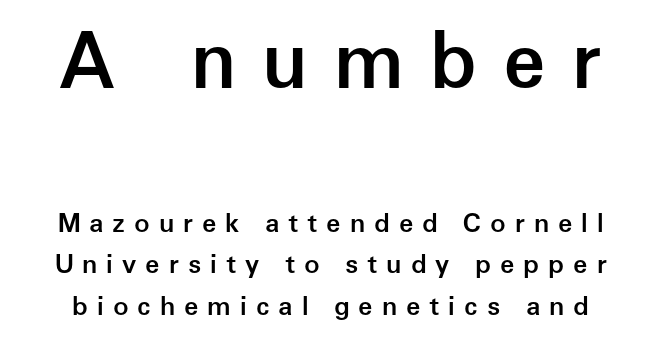
The image shows 77 px semibold sans-serif type, upright; set normal line spacing (1.61x), unusually wide letter spacing (+0.34 em), not underlined; the first (top) block is 2.96x larger; low stroke contrast and a medium x-height.
